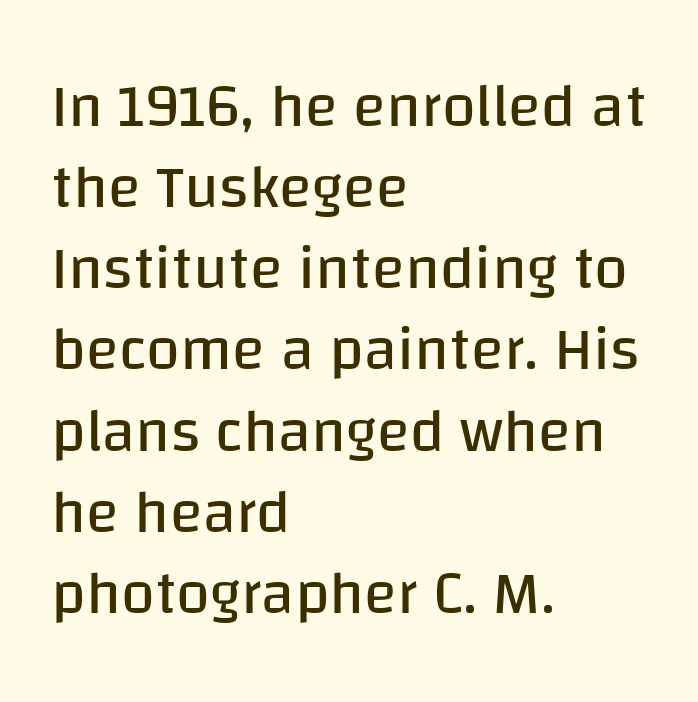
{"serif": "no", "italic": "no", "bold": "no", "weight": "regular", "width": "normal", "stroke_contrast": "low", "x_height": "large", "monospaced": "no", "underline": "no", "align": "left", "line_spacing": "normal", "line_spacing_ratio": 1.33, "letter_spacing": "normal", "letter_spacing_em": 0.0, "glyph_px": 61}
